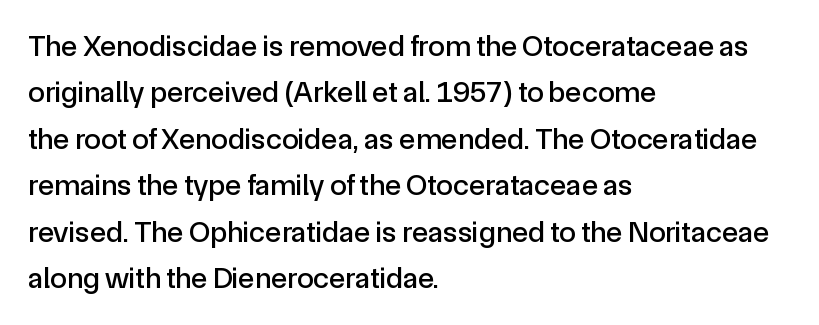
The image shows 30 px sans-serif type, upright; set left-aligned, normal line spacing (1.55x), normal letter spacing, not underlined; a medium x-height.
